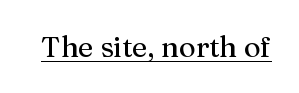
Q: Is the text italic (slanted)? A: No, it is upright.
Q: Is the typeface a serif or a sans-serif typeface? A: Serif.
Q: Is the text underlined? A: Yes.
Q: Is the spacing between letters normal or unusually wide? A: Normal.
Q: Width (condensed, normal, or wide)? A: Normal.
Q: Stroke contrast? A: Medium.
Q: x-height? A: Medium.
Q: Monospaced? A: No.
